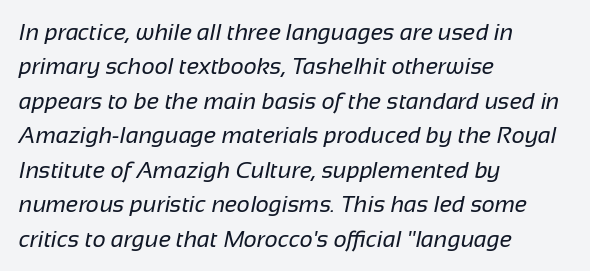
{"bold": "no", "underline": "no", "align": "left", "line_spacing": "normal", "line_spacing_ratio": 1.5, "letter_spacing": "normal", "letter_spacing_em": 0.0, "glyph_px": 23}
